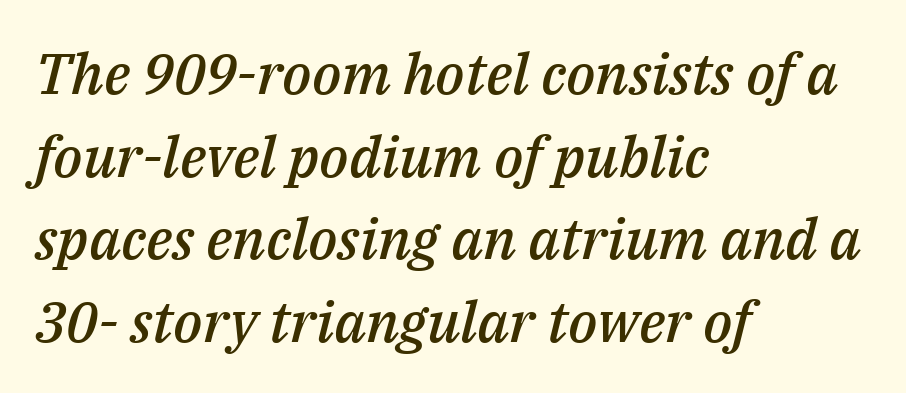
{"italic": "yes", "lean": "right", "slant_degrees": 14, "bold": "semi", "weight": "semibold", "width": "normal", "stroke_contrast": "medium", "x_height": "medium", "monospaced": "no", "underline": "no", "align": "left", "line_spacing": "normal", "line_spacing_ratio": 1.45, "letter_spacing": "normal", "letter_spacing_em": 0.0, "glyph_px": 57}
